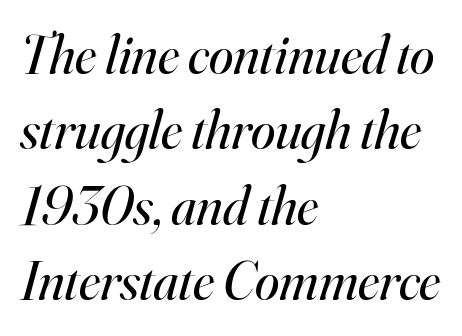
The image shows 55 px regular-weight serif type, italic (leaning right); set left-aligned, normal line spacing (1.37x), normal letter spacing, not underlined; high stroke contrast and a small x-height.
